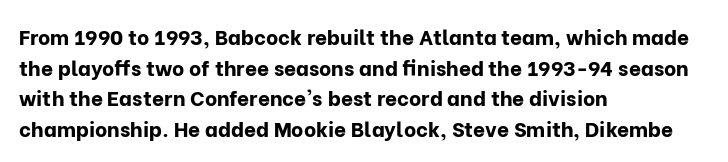
Glyph-to-glyph distance matches everyday printed text. If you drew a line through each stem, it would be perfectly vertical. Horizontal bands of white between lines are of average thickness. Type without underlining. The glyphs have the mass of a bold cut.
